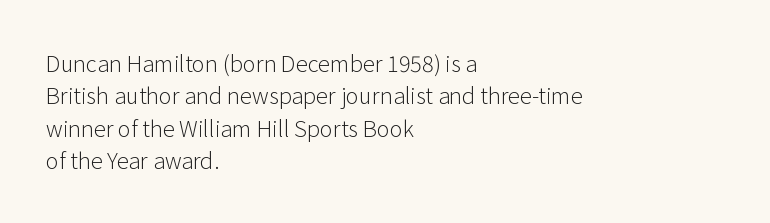
Q: Is the text bold? A: No.
Q: Is the text italic (slanted)? A: No, it is upright.
Q: Is the text underlined? A: No.
Q: How is the paragraph aligned? A: Left-aligned.
Q: Is the spacing between letters normal or unusually wide? A: Normal.
Q: Is the spacing between lines tight, normal or loose? A: Normal.
